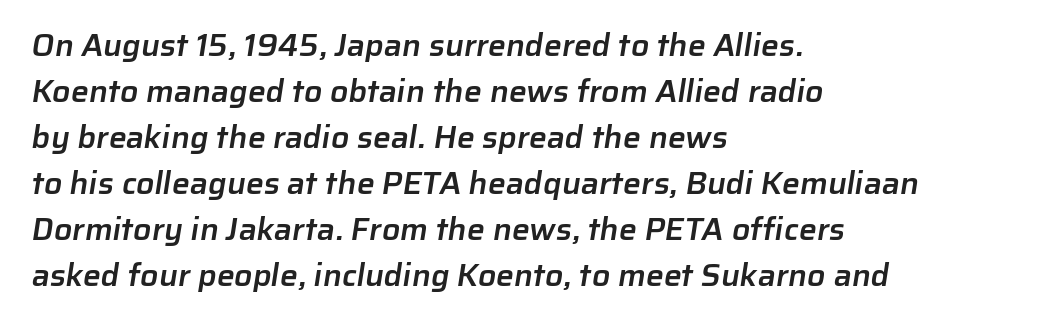
{"serif": "no", "bold": "semi", "weight": "semibold", "width": "normal", "stroke_contrast": "low", "x_height": "medium", "monospaced": "no", "underline": "no", "align": "left", "line_spacing": "normal", "line_spacing_ratio": 1.44, "letter_spacing": "normal", "letter_spacing_em": 0.0, "glyph_px": 32}
